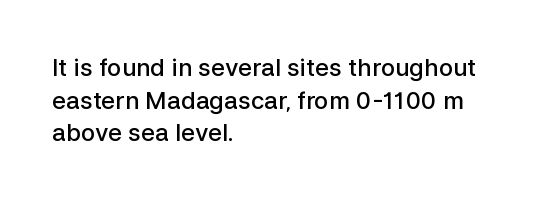
{"italic": "no", "bold": "semi", "underline": "no", "align": "left", "line_spacing": "normal", "line_spacing_ratio": 1.36, "letter_spacing": "normal", "letter_spacing_em": 0.0, "glyph_px": 24}
